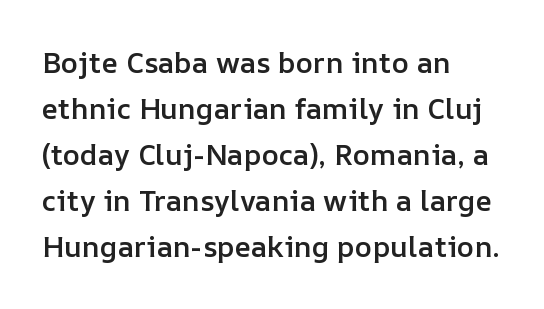
The letters stand upright; this is a roman face. Type without underlining. These lines carry some extra weight — a demibold, not a full bold. Successive baselines arrive at the customary interval. Does the copy run flush right? No — it runs flush left. Default kerning and tracking; the words read as compact shapes.
